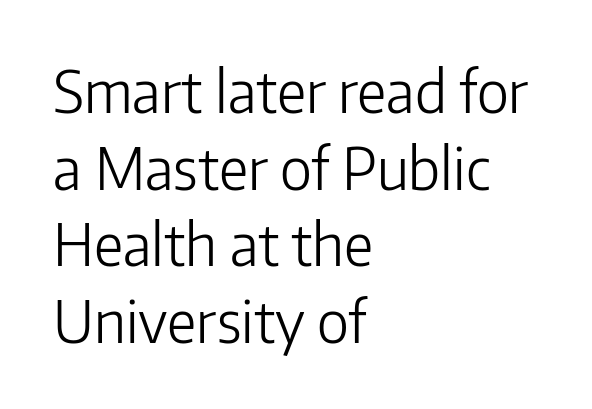
Serif or sans? Sans — the stroke terminals are bare. Ascenders rise straight up at ninety degrees. Standard letterfit; no display-style spreading of the glyphs. This sample has the flowing, uneven cadence of proportional lettering. The strip under each line holds only bare page. Layout note: lines flush left.
